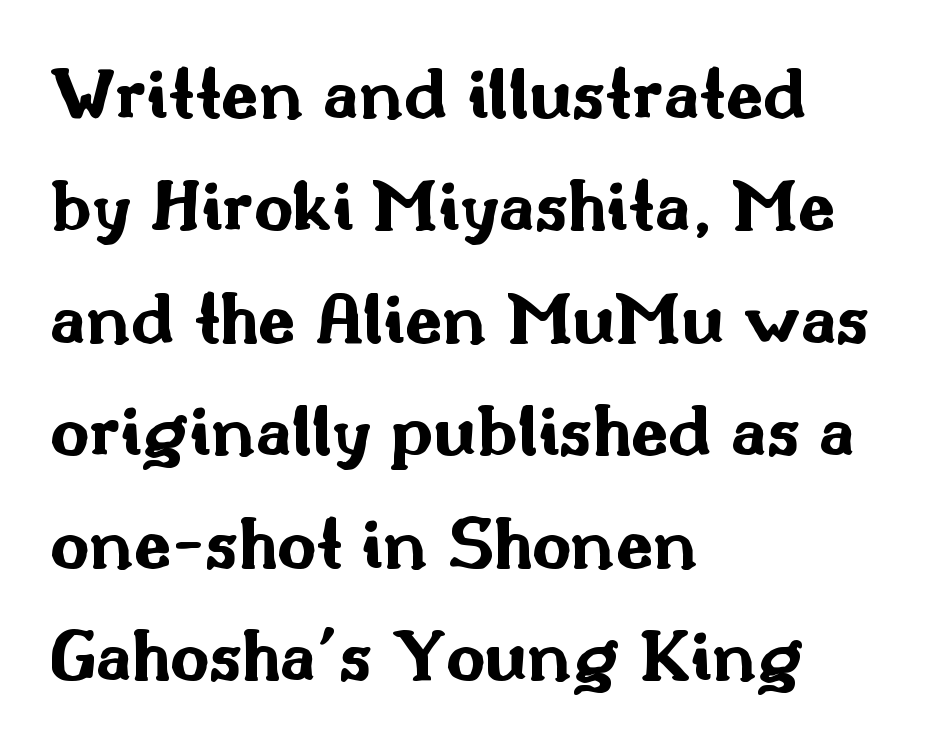
Visually the block forms a straight wall on the left and a jagged coastline on the right. Nope, not italic — everything's standing straight. Words float on clear page, feet unadorned. The glyphs in this specimen are sans serif.
